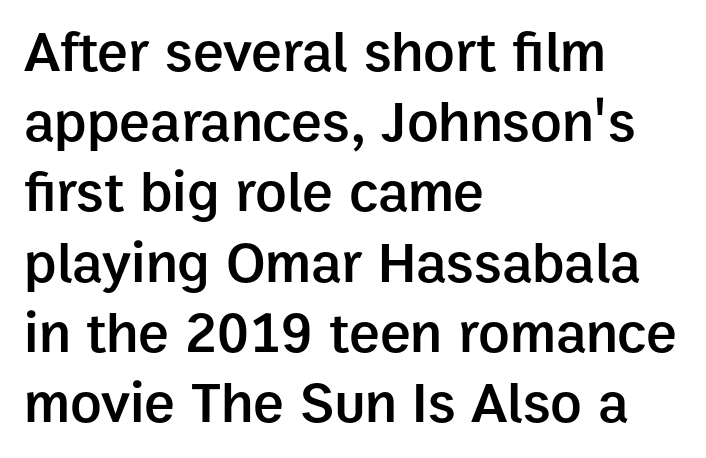
{"serif": "no", "italic": "no", "bold": "semi", "weight": "semibold", "width": "normal", "stroke_contrast": "low", "x_height": "medium", "monospaced": "no", "underline": "no", "align": "left", "line_spacing_ratio": 1.21, "letter_spacing": "normal", "letter_spacing_em": 0.0, "glyph_px": 58}
